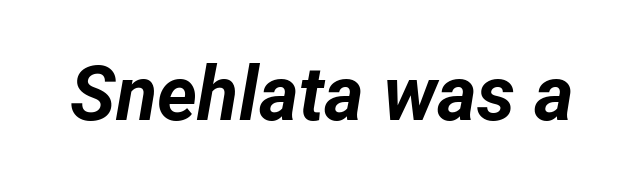
You'd pick this weight for a headline — it's a proper bold. Style check: oblique. The strip under each line holds only bare page. Do the characters align in a grid? No, the font is proportional. Students, note that the glyphs here touch the page at normal intervals.
